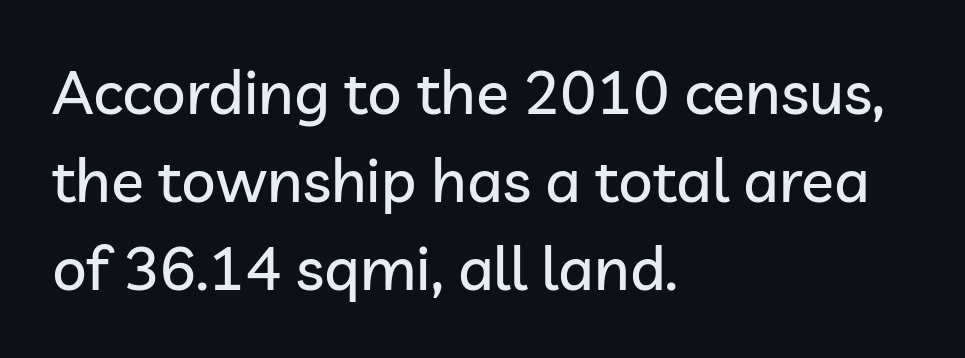
The letters stand upright; this is a roman face. Reading down the block, your eye returns to a fixed left position each line. Check the space under the baseline: it is left empty. Quick note: interline space is typical.
